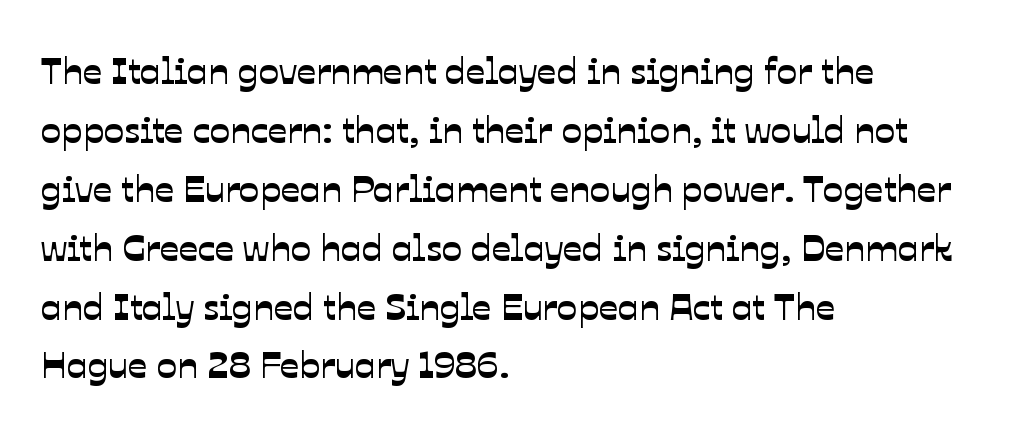
Unlike a traditional serif, this face leaves its strokes unadorned. Character widths vary here, with narrow letters taking less room than wide ones. A typesetter would call this zero additional tracking. Left-aligned paragraph, ragged on the right. Line spacing here is normal.
